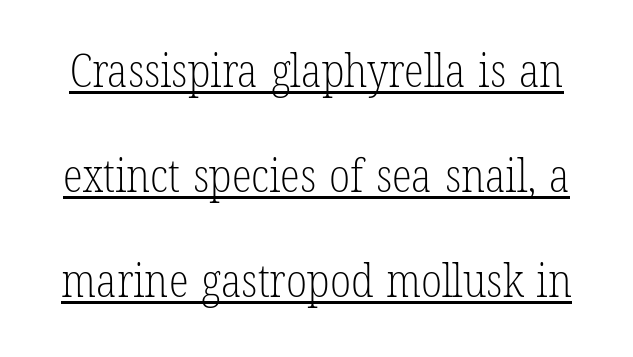
Q: Is the text bold? A: No.
Q: Is the text italic (slanted)? A: No, it is upright.
Q: Is the typeface a serif or a sans-serif typeface? A: Serif.
Q: Is the text underlined? A: Yes.
Q: Is the spacing between letters normal or unusually wide? A: Normal.
Q: Is the spacing between lines tight, normal or loose? A: Loose.
Q: Width (condensed, normal, or wide)? A: Condensed.
Q: Stroke contrast? A: Low.
Q: x-height? A: Medium.
Q: Monospaced? A: No.
